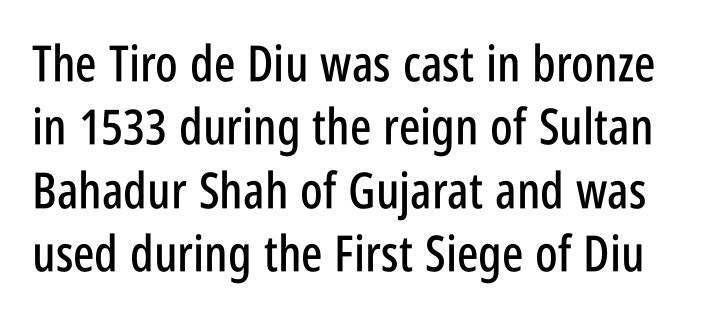
Note the varied advance widths — an 'i' is clearly narrower than an 'm'. The line-height multiplier appears to be the usual default. The specimen omits any rule beneath the text block's lines. Students, note that the glyphs here touch the page at normal intervals. Classification — sans serif.
